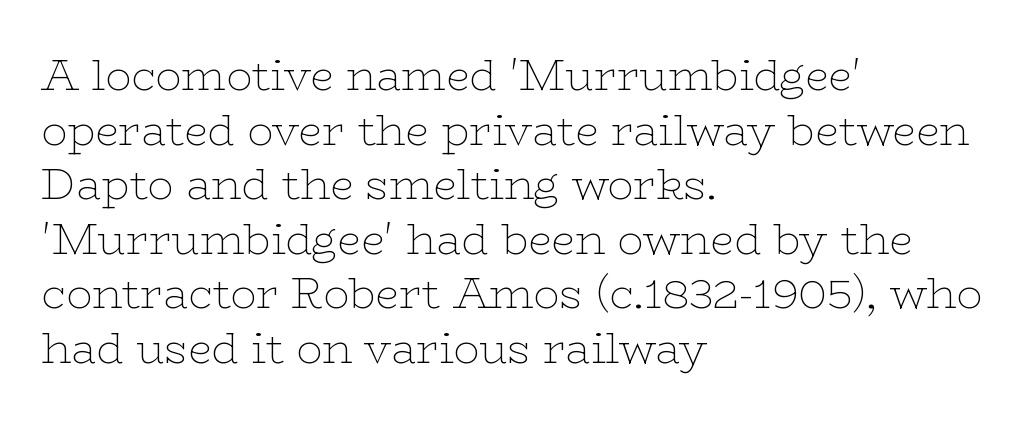
Q: Is the text bold? A: No.
Q: Is the text italic (slanted)? A: No, it is upright.
Q: Is the typeface a serif or a sans-serif typeface? A: Serif.
Q: Is the text underlined? A: No.
Q: How is the paragraph aligned? A: Left-aligned.
Q: Is the spacing between letters normal or unusually wide? A: Normal.
Q: Is the spacing between lines tight, normal or loose? A: Normal.
Q: Width (condensed, normal, or wide)? A: Wide.
Q: Stroke contrast? A: Low.
Q: x-height? A: Medium.
Q: Monospaced? A: No.
